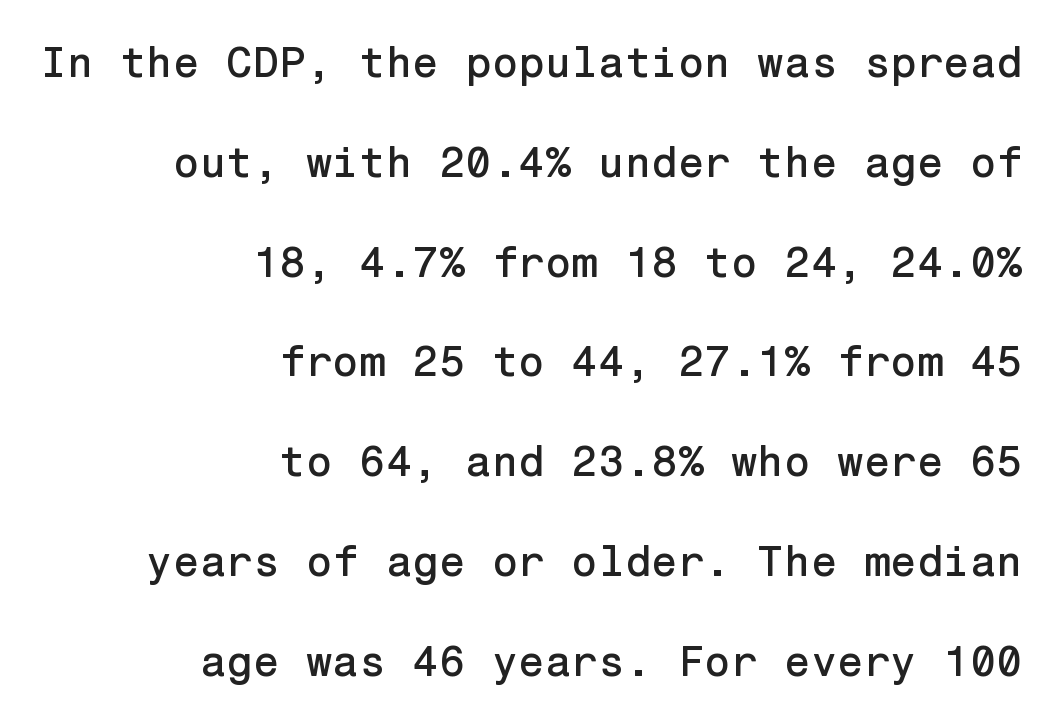
The image shows 43 px sans-serif type, upright; set right-aligned, loose line spacing (2.32x), normal letter spacing, not underlined; low stroke contrast and a medium x-height.
